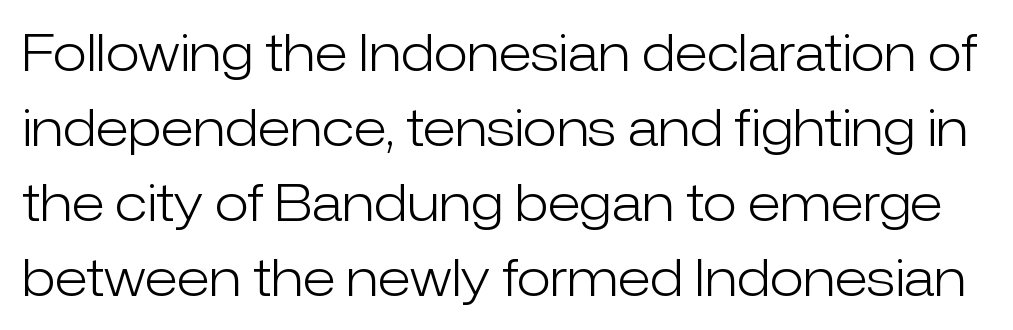
The image shows 50 px light sans-serif type, upright; set normal line spacing (1.5x), normal letter spacing, not underlined; low stroke contrast and a medium x-height.
